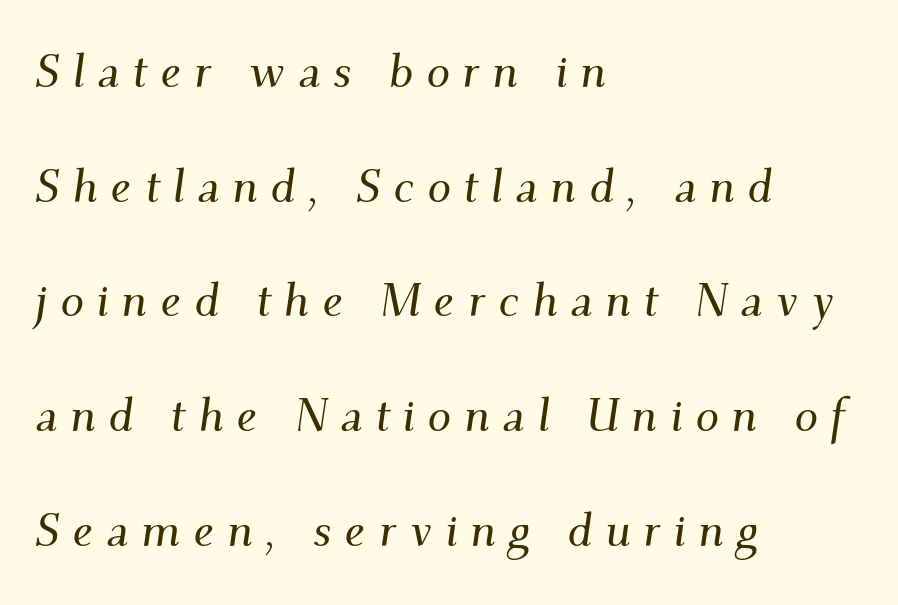
Q: Is the text italic (slanted)? A: Yes, it leans right by about 9 degrees.
Q: Is the typeface a serif or a sans-serif typeface? A: Serif.
Q: Is the text underlined? A: No.
Q: How is the paragraph aligned? A: Left-aligned.
Q: Is the spacing between letters normal or unusually wide? A: Unusually wide.
Q: Is the spacing between lines tight, normal or loose? A: Loose.
Q: Width (condensed, normal, or wide)? A: Normal.
Q: Stroke contrast? A: Medium.
Q: x-height? A: Small.
Q: Monospaced? A: No.
